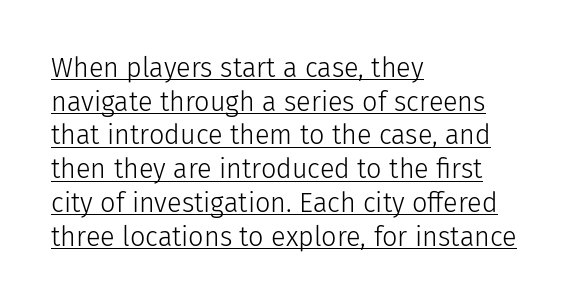
{"italic": "no", "bold": "no", "underline": "yes", "align": "left", "line_spacing": "normal", "line_spacing_ratio": 1.25, "letter_spacing": "normal", "letter_spacing_em": 0.0, "glyph_px": 27}
